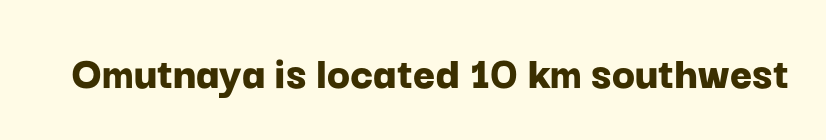
The image shows 48 px bold sans-serif type, upright; set normal letter spacing, not underlined; low stroke contrast and a medium x-height.
